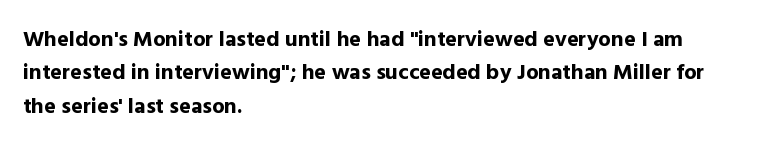
{"italic": "no", "bold": "yes", "underline": "no", "align": "left", "line_spacing": "normal", "line_spacing_ratio": 1.52, "letter_spacing": "normal", "letter_spacing_em": 0.0, "glyph_px": 22}
